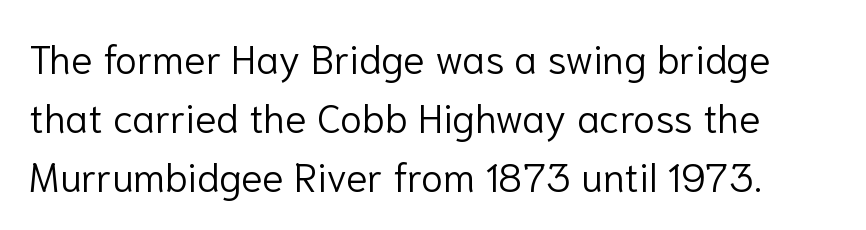
{"serif": "no", "italic": "no", "bold": "no", "weight": "light", "width": "normal", "stroke_contrast": "low", "x_height": "medium", "monospaced": "no", "underline": "no", "line_spacing": "normal", "line_spacing_ratio": 1.48, "letter_spacing": "normal", "letter_spacing_em": 0.0, "glyph_px": 40}
